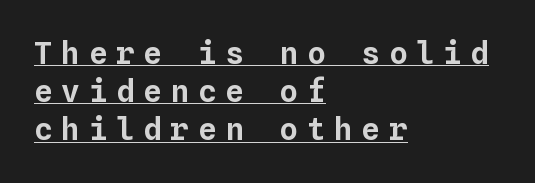
Leftover space on each line is placed entirely after the last word. The letters march in equal steps, a hallmark of fixed-pitch type. How are the letters spaced? Widely, with obvious added tracking. A continuous stroke trails under the words, as in a hyperlink.
